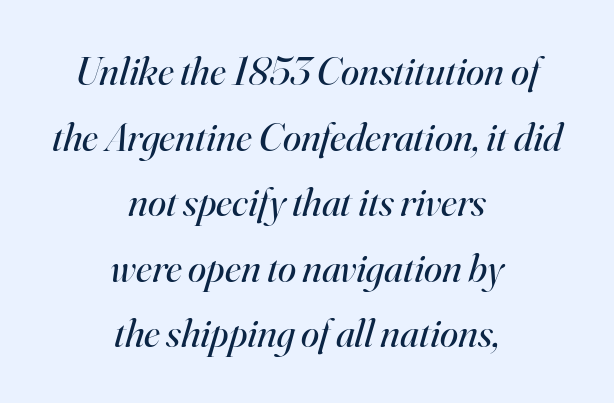
{"serif": "yes", "italic": "yes", "lean": "right", "slant_degrees": 16, "bold": "no", "weight": "regular", "width": "normal", "stroke_contrast": "high", "x_height": "small", "monospaced": "no", "underline": "no", "align": "center", "line_spacing": "normal", "line_spacing_ratio": 1.6, "letter_spacing": "normal", "letter_spacing_em": 0.0, "glyph_px": 41}
